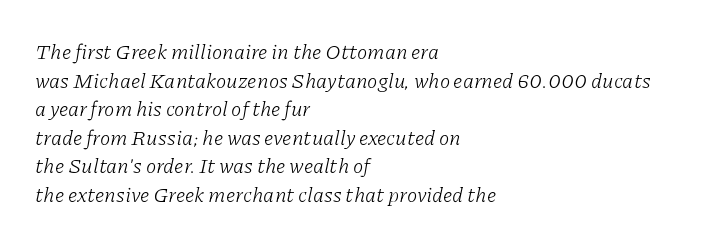
Q: Is the text bold? A: No.
Q: Is the text italic (slanted)? A: Yes, it leans right by about 11 degrees.
Q: Is the text underlined? A: No.
Q: How is the paragraph aligned? A: Left-aligned.
Q: Is the spacing between letters normal or unusually wide? A: Normal.
Q: Is the spacing between lines tight, normal or loose? A: Normal.
